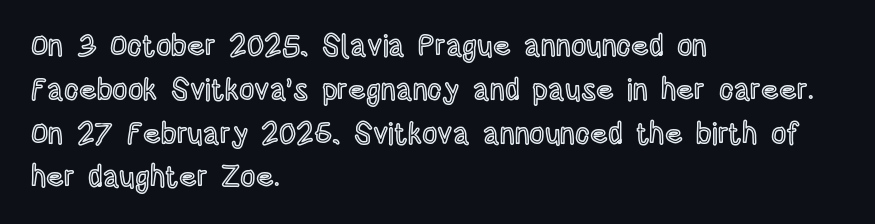
{"italic": "no", "width": "condensed", "x_height": "large", "monospaced": "no", "underline": "no", "align": "left", "line_spacing": "normal", "line_spacing_ratio": 1.46, "letter_spacing": "normal", "letter_spacing_em": 0.0, "glyph_px": 30}
